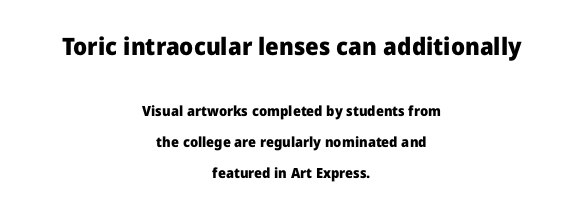
Beneath every word, the page is bare. The axis of the letterforms is exactly vertical. Rows of type keep a wide berth in the vertical direction. Top chunk: large. Bottom chunk: small. Look at the tracking — it's just the regular setting, nothing added. The passage shown is emphatically bold.
